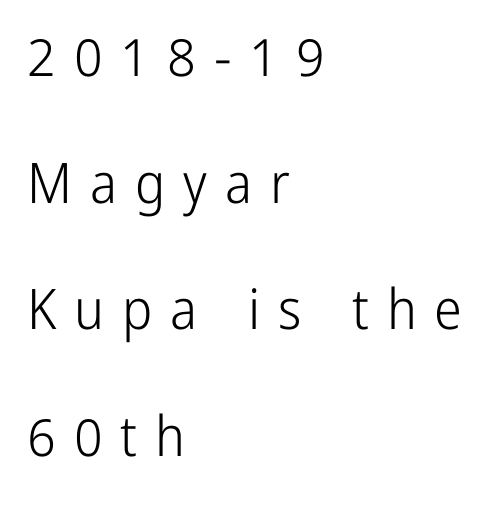
Tracking value appears strongly positive — letters spread wide. No heavy texture on the line: the type isn't bold. Rows of type keep a wide berth in the vertical direction. This sample is left-justified, so line endings fall wherever the words run out.
